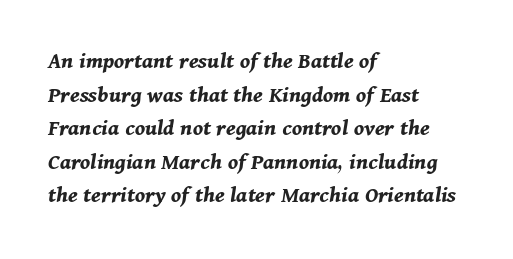
{"italic": "yes", "lean": "right", "slant_degrees": 11, "bold": "yes", "underline": "no", "align": "left", "line_spacing": "normal", "line_spacing_ratio": 1.4, "letter_spacing": "normal", "letter_spacing_em": 0.0, "glyph_px": 24}
